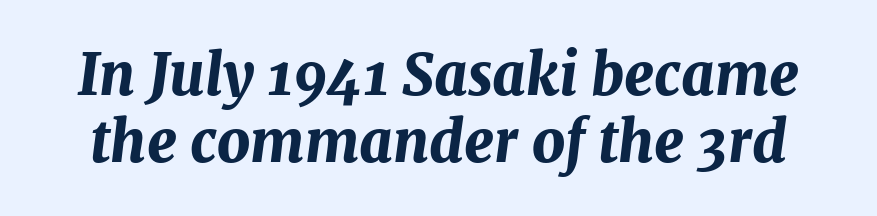
Q: Is the text bold? A: Yes.
Q: Is the text italic (slanted)? A: Yes, it leans right by about 7 degrees.
Q: Is the text underlined? A: No.
Q: Is the spacing between letters normal or unusually wide? A: Normal.
Q: Width (condensed, normal, or wide)? A: Normal.
Q: Stroke contrast? A: Medium.
Q: x-height? A: Medium.
Q: Monospaced? A: No.
